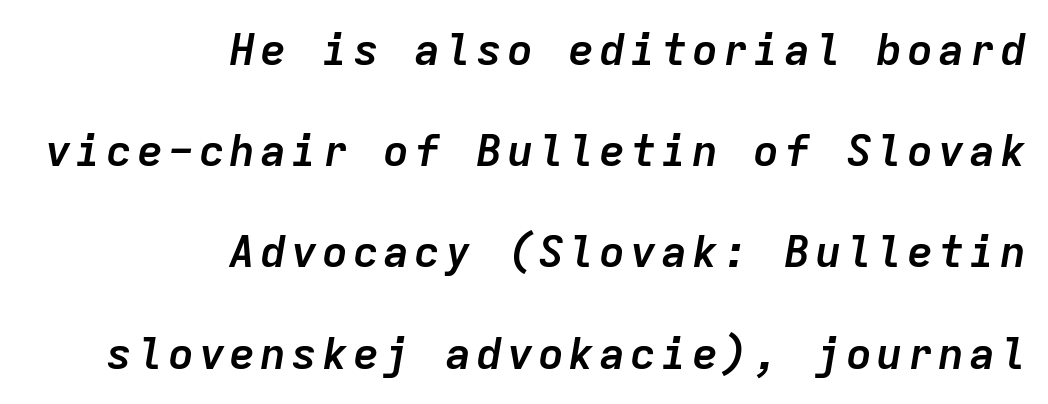
Q: Is the text bold? A: Yes.
Q: Is the text italic (slanted)? A: Yes, it leans right by about 9 degrees.
Q: Is the text underlined? A: No.
Q: How is the paragraph aligned? A: Right-aligned.
Q: Is the spacing between lines tight, normal or loose? A: Loose.
Q: Width (condensed, normal, or wide)? A: Normal.
Q: Stroke contrast? A: Low.
Q: x-height? A: Medium.
Q: Monospaced? A: Yes.
